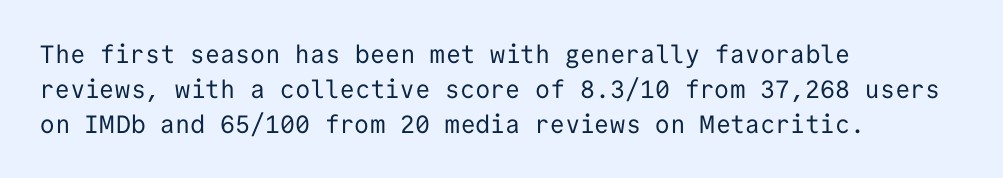
Q: Is the text bold? A: No.
Q: Is the text italic (slanted)? A: No, it is upright.
Q: Is the text underlined? A: No.
Q: How is the paragraph aligned? A: Left-aligned.
Q: Is the spacing between letters normal or unusually wide? A: Normal.
Q: Is the spacing between lines tight, normal or loose? A: Normal.
